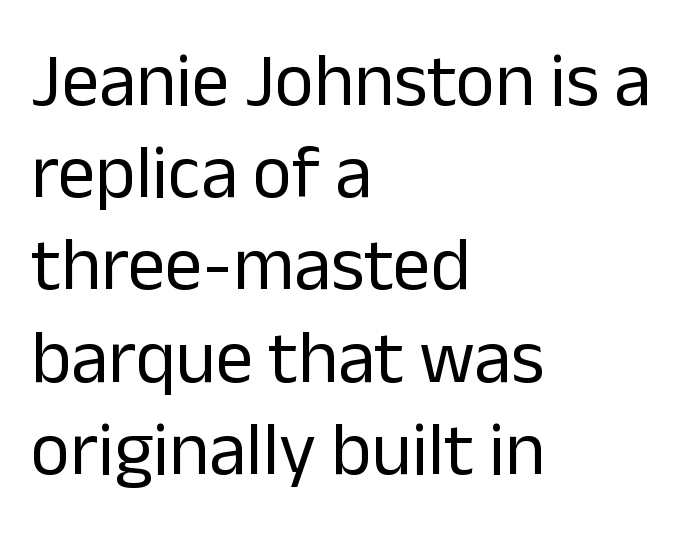
Q: Is the text bold? A: No.
Q: Is the text italic (slanted)? A: No, it is upright.
Q: Is the typeface a serif or a sans-serif typeface? A: Sans-serif.
Q: Is the text underlined? A: No.
Q: How is the paragraph aligned? A: Left-aligned.
Q: Is the spacing between letters normal or unusually wide? A: Normal.
Q: Width (condensed, normal, or wide)? A: Normal.
Q: Stroke contrast? A: Low.
Q: x-height? A: Medium.
Q: Monospaced? A: No.
